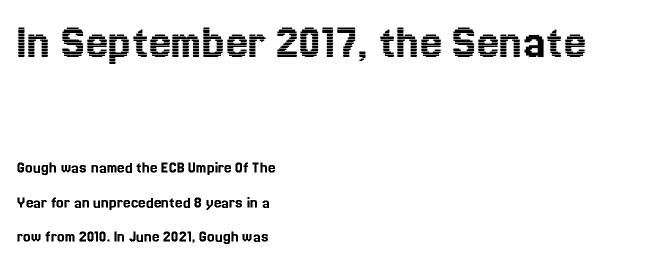
The image shows 50 px text type, upright; set left-aligned, loose line spacing (2.04x), normal letter spacing, not underlined; the first (top) block is 2.94x larger; a medium x-height.
